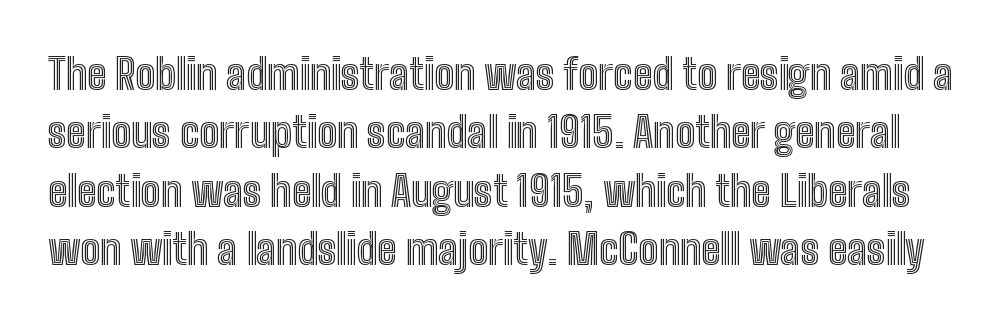
{"italic": "no", "width": "condensed", "x_height": "medium", "monospaced": "no", "underline": "no", "line_spacing": "normal", "line_spacing_ratio": 1.39, "letter_spacing": "normal", "letter_spacing_em": 0.0, "glyph_px": 42}
